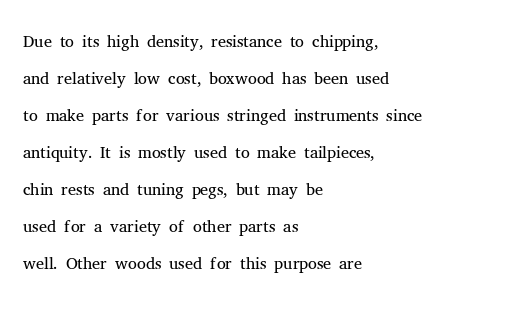
The image shows 25 px text type, upright; set left-aligned, normal line spacing (1.48x), normal letter spacing, not underlined.
